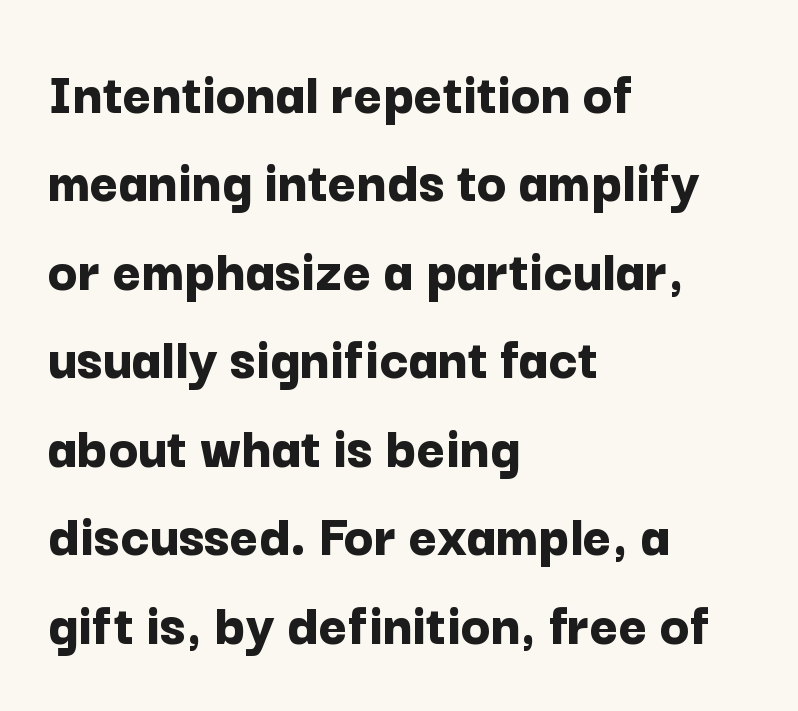
Q: Is the text bold? A: Yes.
Q: Is the text italic (slanted)? A: No, it is upright.
Q: Is the typeface a serif or a sans-serif typeface? A: Sans-serif.
Q: Is the text underlined? A: No.
Q: How is the paragraph aligned? A: Left-aligned.
Q: Is the spacing between letters normal or unusually wide? A: Normal.
Q: Is the spacing between lines tight, normal or loose? A: Normal.
Q: Width (condensed, normal, or wide)? A: Normal.
Q: Stroke contrast? A: Low.
Q: x-height? A: Medium.
Q: Monospaced? A: No.
